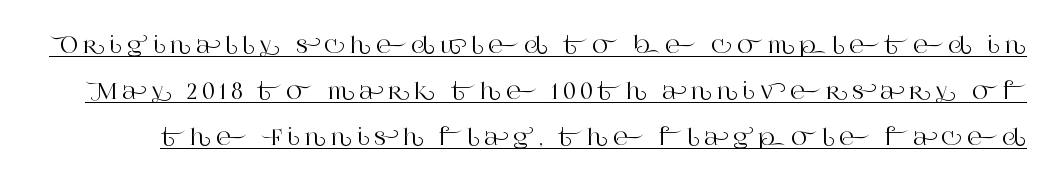
Q: Is the text italic (slanted)? A: No, it is upright.
Q: Is the text underlined? A: Yes.
Q: Is the spacing between letters normal or unusually wide? A: Unusually wide.
Q: Is the spacing between lines tight, normal or loose? A: Loose.
